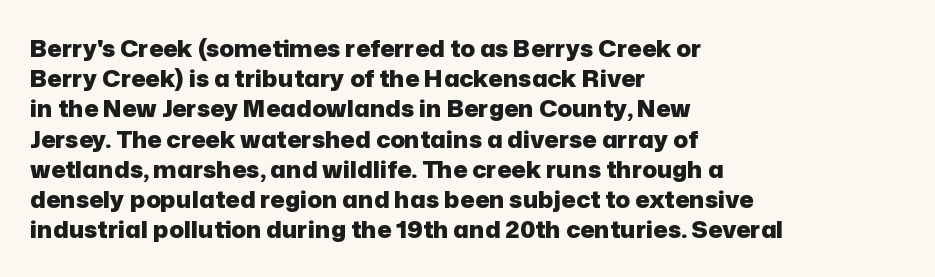
Q: Is the text bold? A: Yes.
Q: Is the text italic (slanted)? A: No, it is upright.
Q: Is the text underlined? A: No.
Q: How is the paragraph aligned? A: Left-aligned.
Q: Is the spacing between letters normal or unusually wide? A: Normal.
Q: Is the spacing between lines tight, normal or loose? A: Normal.
